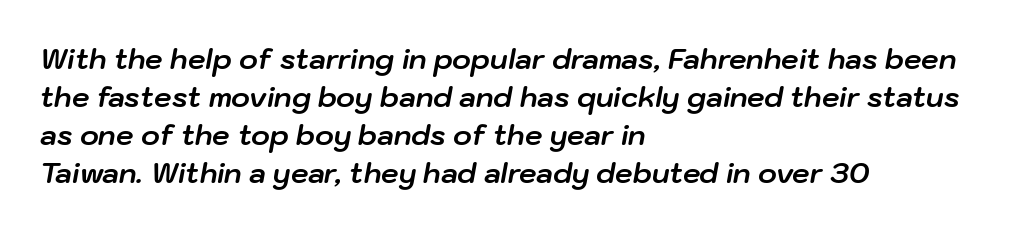
The image shows 28 px bold type, italic (leaning right); set left-aligned, normal line spacing (1.36x), normal letter spacing, not underlined; low stroke contrast and a medium x-height.
